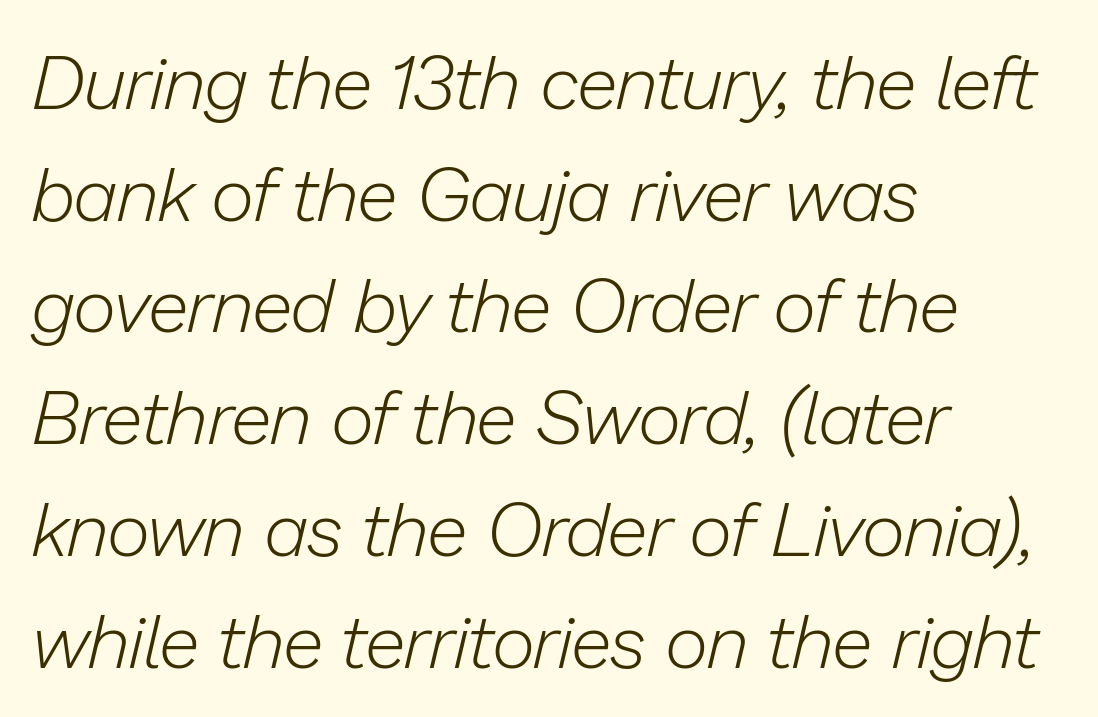
The image shows 75 px light type, italic (leaning right); set left-aligned, normal line spacing (1.49x), normal letter spacing, not underlined; low stroke contrast and a medium x-height.
